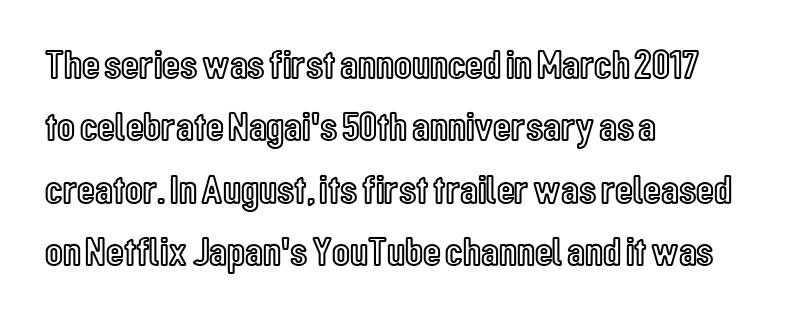
This is the regular roman posture of the typeface. Is the letter spacing exaggerated? No — it looks like the ordinary default. Varying glyph widths throughout — classic text-font behaviour. Teacher's note: observe the even left margin — that is flush-left alignment. A clean baseline with only descenders dipping below it.
